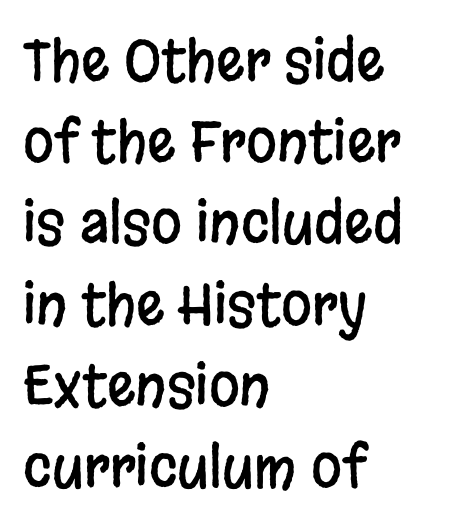
The image shows 56 px condensed sans-serif type, upright; set left-aligned, normal line spacing (1.45x), normal letter spacing, not underlined; low stroke contrast and a large x-height.
